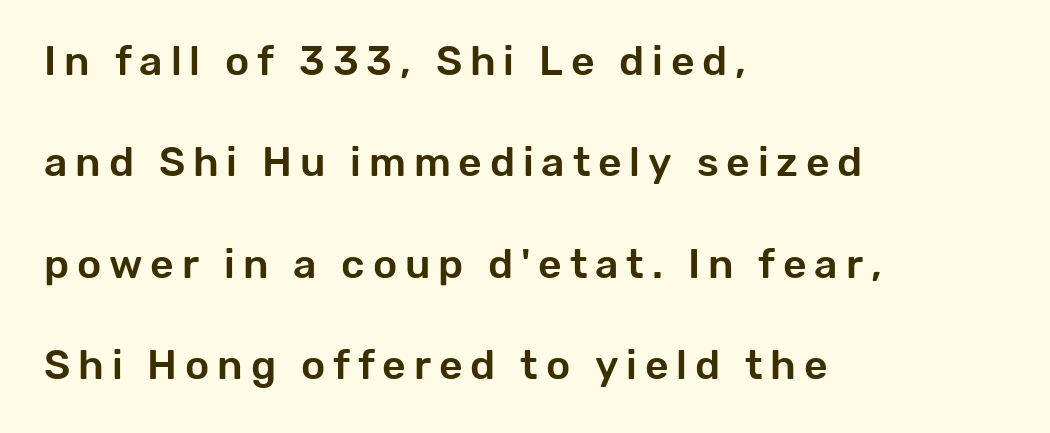
Varying glyph widths throughout — classic text-font behaviour. To sum up the face: it is a sans, with no serifs. How would I describe the line gaps? Wide and relaxed. Typeset ragged right — the left edge is the straight one. Beneath every word, the page is bare. Unlike italic type, these characters show no tilt at all.
